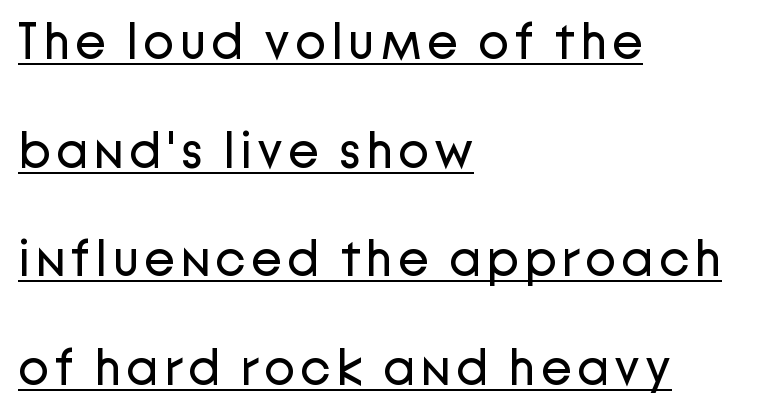
{"serif": "no", "italic": "no", "bold": "no", "weight": "regular", "width": "normal", "stroke_contrast": "low", "x_height": "medium", "monospaced": "no", "underline": "yes", "align": "left", "line_spacing": "loose", "line_spacing_ratio": 2.13, "glyph_px": 51}
